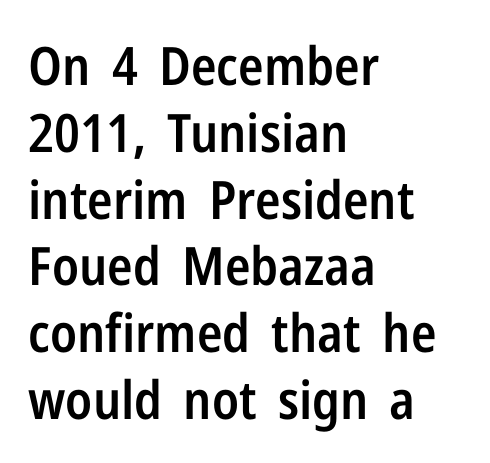
The rendering keeps characters at their native spacing. A typesetter would call this proportional, since set widths differ per character. The space directly below the letters is spotless. Leading: standard. Does the copy run flush right? No — it runs flush left.
